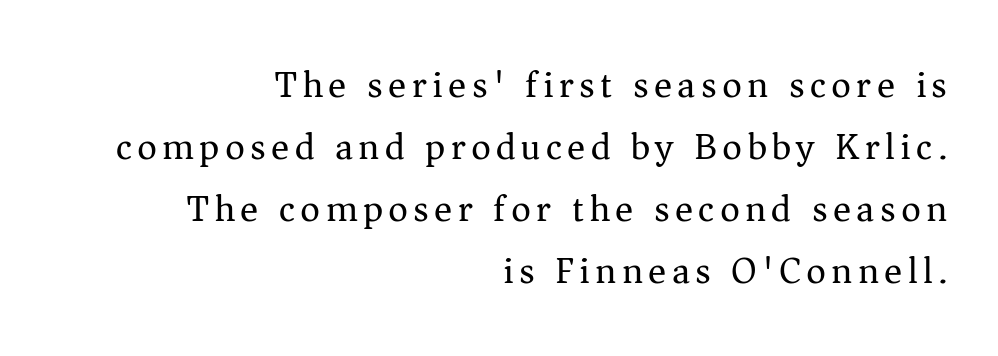
Q: Is the text bold? A: No.
Q: Is the text italic (slanted)? A: No, it is upright.
Q: Is the typeface a serif or a sans-serif typeface? A: Serif.
Q: Is the text underlined? A: No.
Q: How is the paragraph aligned? A: Right-aligned.
Q: Is the spacing between lines tight, normal or loose? A: Normal.
Q: Width (condensed, normal, or wide)? A: Normal.
Q: Stroke contrast? A: Medium.
Q: x-height? A: Medium.
Q: Monospaced? A: No.
